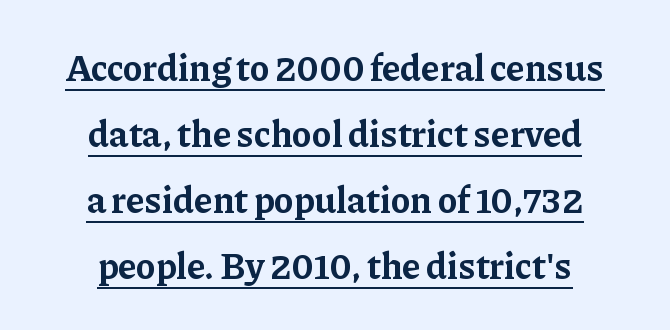
Q: Is the text bold? A: Yes.
Q: Is the text italic (slanted)? A: No, it is upright.
Q: Is the typeface a serif or a sans-serif typeface? A: Serif.
Q: Is the text underlined? A: Yes.
Q: How is the paragraph aligned? A: Centered.
Q: Is the spacing between letters normal or unusually wide? A: Normal.
Q: Width (condensed, normal, or wide)? A: Normal.
Q: Stroke contrast? A: Low.
Q: x-height? A: Medium.
Q: Monospaced? A: No.
